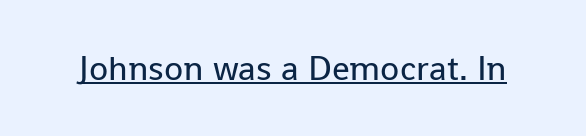
This sample uses an upright cut, with every glyph sitting square on the baseline. Do the characters align in a grid? No, the font is proportional. This is sans-serif lettering, the kind often seen on screens and signage. The type is set solid horizontally, with unmodified tracking. The cut favours lightness, reaching ordinary text weight at its darkest.
